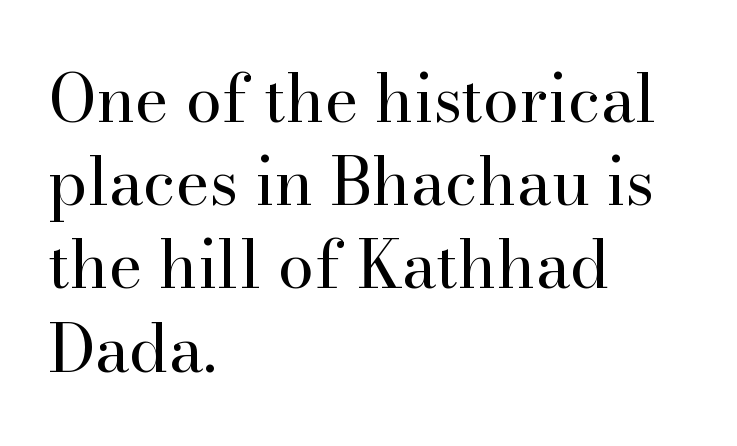
{"serif": "yes", "italic": "no", "bold": "no", "weight": "regular", "width": "normal", "stroke_contrast": "high", "x_height": "small", "monospaced": "no", "underline": "no", "align": "left", "line_spacing": "normal", "line_spacing_ratio": 1.28, "letter_spacing": "normal", "letter_spacing_em": 0.0, "glyph_px": 65}
